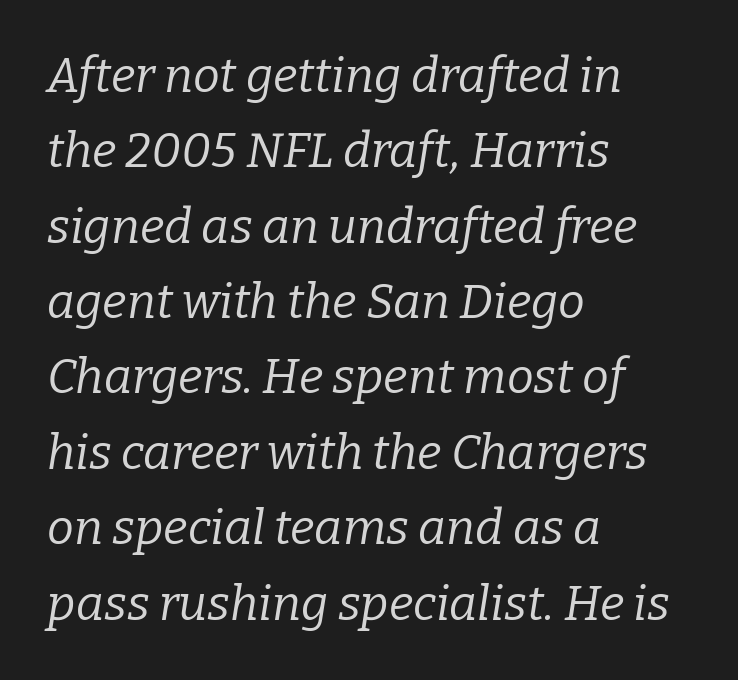
Nothing unusual about the tracking: characters are spaced as the font intends. Every row of glyphs begins at an identical x-position on the left. Designer's note — italics engaged. The passage shown is typed in a proportional face where columns would drift.
